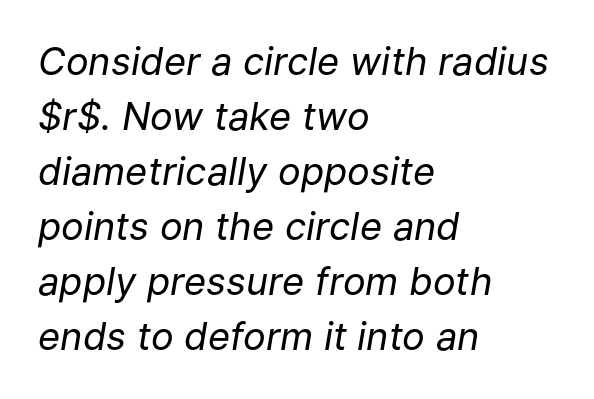
Students, note that the glyphs here touch the page at normal intervals. The setting favours the left margin, as ordinary paragraphs usually do. Compared with a typical body face, this is equally light or lighter still. Quick note: underline off. Baseline-to-baseline distance is the conventional proportion of letter height. In terms of posture, this sample is oblique.
